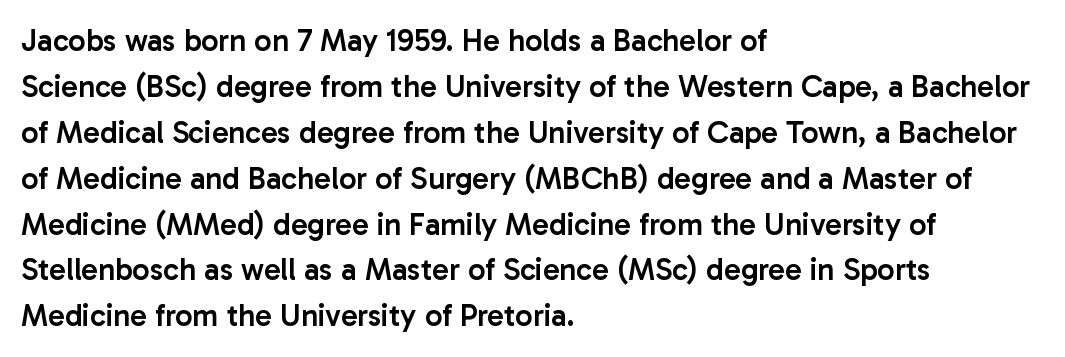
Varying glyph widths throughout — classic text-font behaviour. Rule under the text: the space is simply empty. The rows are spaced the way most documents space them. It's the straight-up-and-down kind of type. Slightly chunky letters — semibold, I'd say, not full bold.
